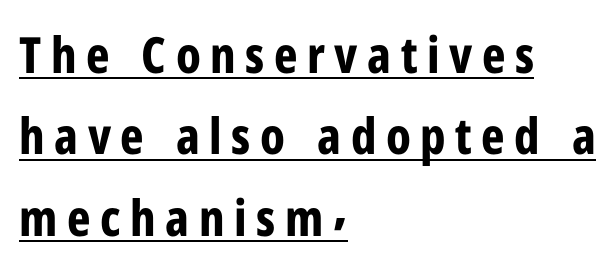
The image shows 50 px bold, condensed sans-serif type, upright; set left-aligned, normal line spacing (1.63x), underlined; low stroke contrast and a medium x-height.
